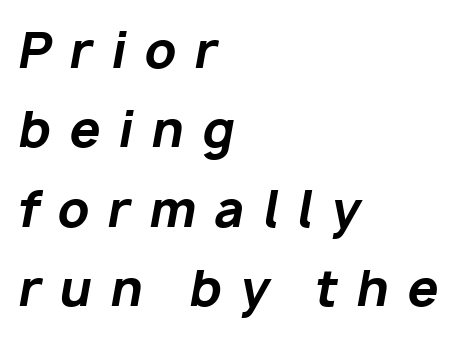
{"italic": "yes", "lean": "right", "slant_degrees": 10, "bold": "yes", "weight": "bold", "width": "normal", "stroke_contrast": "low", "x_height": "medium", "monospaced": "no", "underline": "no", "align": "left", "line_spacing": "normal", "line_spacing_ratio": 1.62, "letter_spacing": "wide", "letter_spacing_em": 0.37, "glyph_px": 49}
